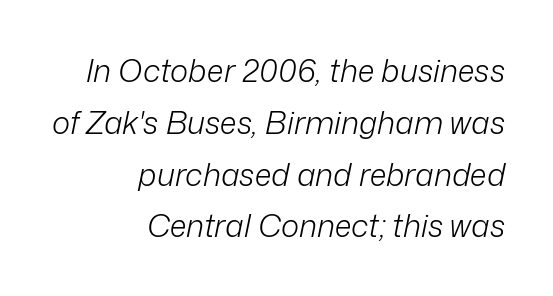
{"italic": "yes", "lean": "right", "slant_degrees": 12, "bold": "no", "weight": "light", "width": "normal", "stroke_contrast": "low", "x_height": "medium", "monospaced": "no", "underline": "no", "align": "right", "line_spacing": "normal", "line_spacing_ratio": 1.67, "letter_spacing": "normal", "letter_spacing_em": 0.0, "glyph_px": 31}
